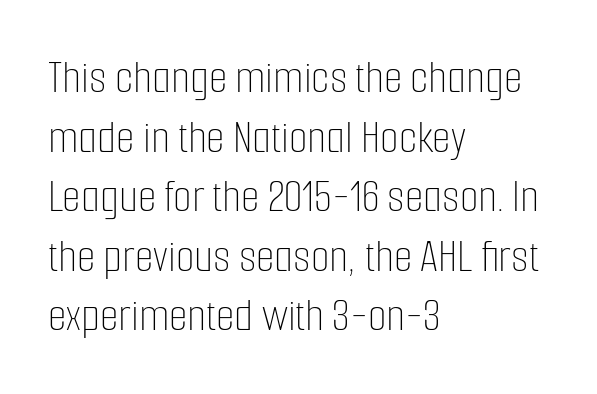
Q: Is the text bold? A: No.
Q: Is the text italic (slanted)? A: No, it is upright.
Q: Is the text underlined? A: No.
Q: How is the paragraph aligned? A: Left-aligned.
Q: Is the spacing between letters normal or unusually wide? A: Normal.
Q: Width (condensed, normal, or wide)? A: Condensed.
Q: Stroke contrast? A: Low.
Q: x-height? A: Medium.
Q: Monospaced? A: No.
